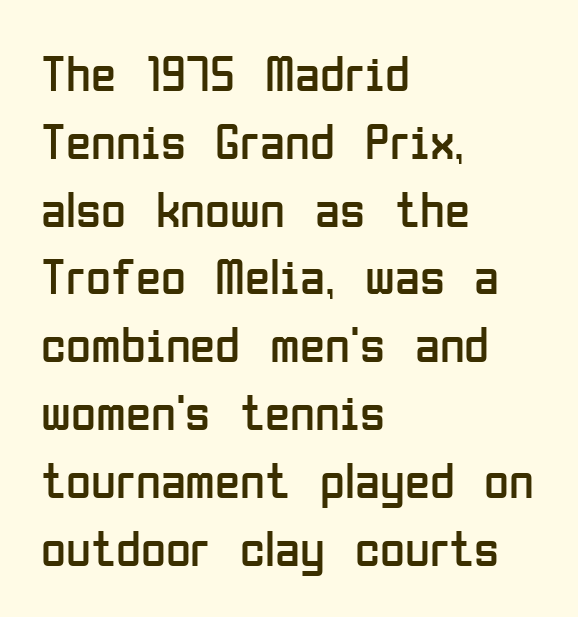
Compared with a typical body face, this is equally light or lighter still. Typeset ragged right — the left edge is the straight one. The letters stand straight up with perfectly vertical stems. Proportional: the letters do not fall into vertical columns.
